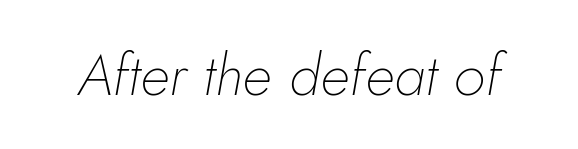
{"italic": "yes", "lean": "right", "slant_degrees": 5, "bold": "no", "weight": "thin", "width": "normal", "stroke_contrast": "low", "x_height": "small", "monospaced": "no", "underline": "no", "letter_spacing": "normal", "letter_spacing_em": 0.0, "glyph_px": 58}
